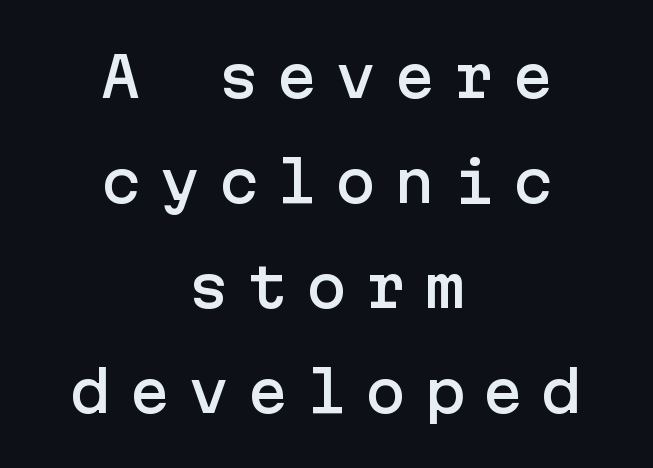
{"serif": "no", "italic": "no", "width": "normal", "stroke_contrast": "low", "x_height": "medium", "underline": "no", "align": "center", "line_spacing": "loose", "line_spacing_ratio": 1.91, "letter_spacing": "wide", "letter_spacing_em": 0.32, "glyph_px": 55}
